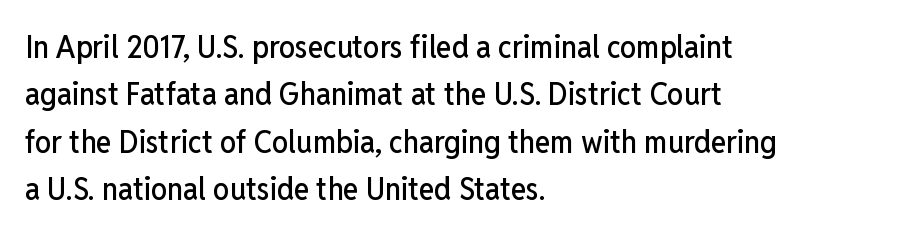
The image shows 32 px condensed sans-serif type, upright; set left-aligned, normal line spacing (1.48x), normal letter spacing, not underlined; low stroke contrast and a medium x-height.
